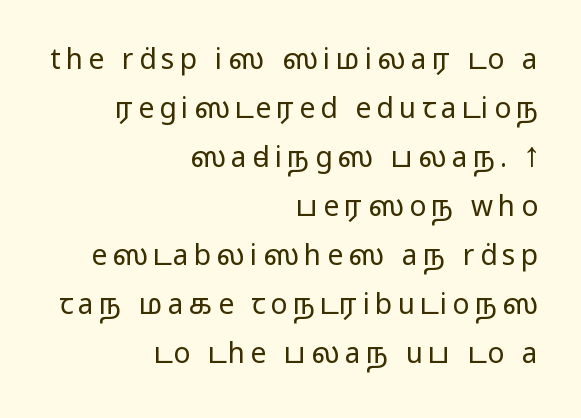
Q: Is the text italic (slanted)? A: No, it is upright.
Q: Is the typeface a serif or a sans-serif typeface? A: Sans-serif.
Q: Is the text underlined? A: No.
Q: How is the paragraph aligned? A: Right-aligned.
Q: Width (condensed, normal, or wide)? A: Wide.
Q: Stroke contrast? A: Medium.
Q: Monospaced? A: No.
